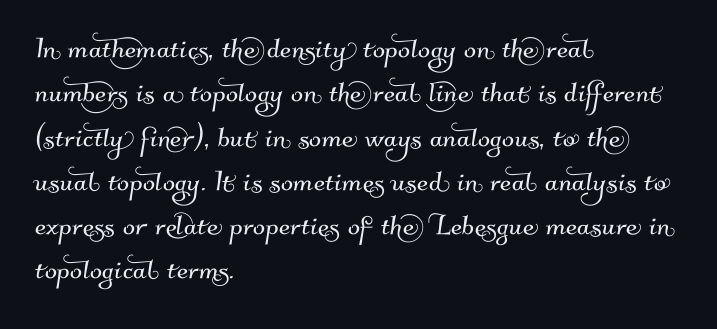
The image shows 36 px sans-serif type; set left-aligned, line spacing 1.23x, normal letter spacing, not underlined; medium stroke contrast and a small x-height.
